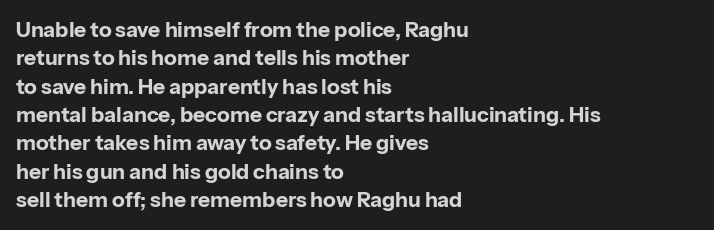
{"italic": "no", "bold": "yes", "underline": "no", "align": "left", "line_spacing": "normal", "line_spacing_ratio": 1.35, "letter_spacing": "normal", "letter_spacing_em": 0.0, "glyph_px": 21}
